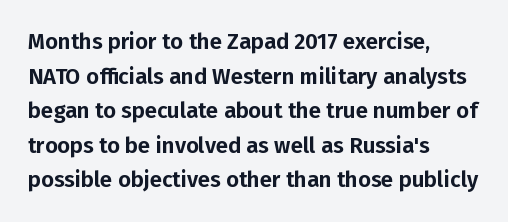
The image shows 22 px text type, upright; set left-aligned, normal line spacing (1.57x), normal letter spacing, not underlined.
